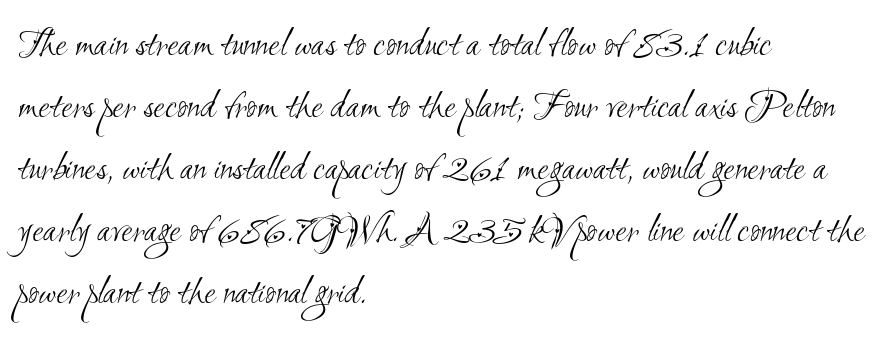
{"serif": "no", "bold": "no", "weight": "light", "width": "condensed", "stroke_contrast": "medium", "x_height": "small", "monospaced": "no", "underline": "no", "align": "left", "line_spacing": "normal", "line_spacing_ratio": 1.51, "letter_spacing": "normal", "letter_spacing_em": 0.0, "glyph_px": 41}
